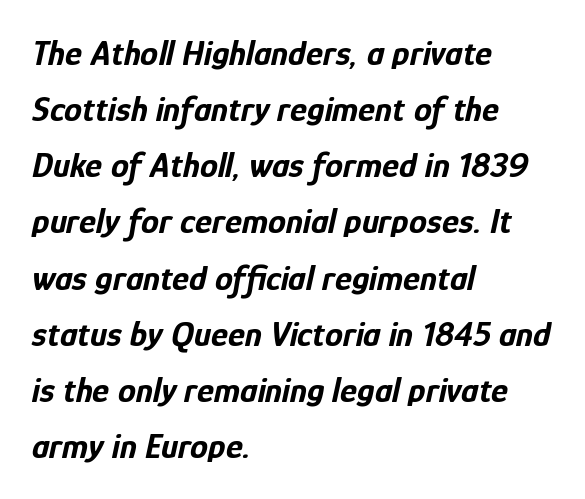
{"italic": "yes", "lean": "right", "slant_degrees": 12, "bold": "yes", "weight": "bold", "width": "condensed", "stroke_contrast": "low", "x_height": "medium", "monospaced": "no", "underline": "no", "align": "left", "line_spacing": "normal", "line_spacing_ratio": 1.56, "letter_spacing": "normal", "letter_spacing_em": 0.0, "glyph_px": 36}
